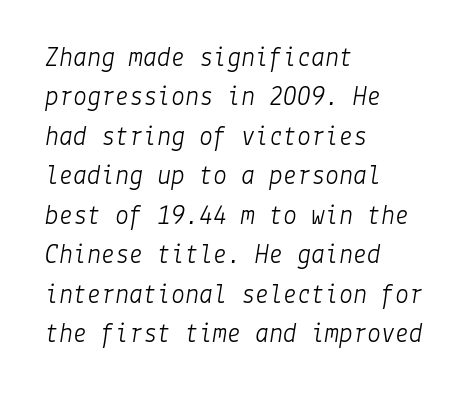
Q: Is the text bold? A: No.
Q: Is the text italic (slanted)? A: Yes, it leans right by about 9 degrees.
Q: Is the text underlined? A: No.
Q: How is the paragraph aligned? A: Left-aligned.
Q: Is the spacing between letters normal or unusually wide? A: Normal.
Q: Is the spacing between lines tight, normal or loose? A: Normal.
Q: Width (condensed, normal, or wide)? A: Normal.
Q: Stroke contrast? A: Low.
Q: x-height? A: Medium.
